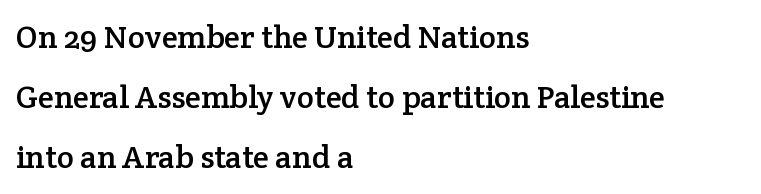
Q: Is the text italic (slanted)? A: No, it is upright.
Q: Is the typeface a serif or a sans-serif typeface? A: Serif.
Q: Is the text underlined? A: No.
Q: How is the paragraph aligned? A: Left-aligned.
Q: Is the spacing between letters normal or unusually wide? A: Normal.
Q: Width (condensed, normal, or wide)? A: Normal.
Q: Stroke contrast? A: Low.
Q: x-height? A: Medium.
Q: Monospaced? A: No.
